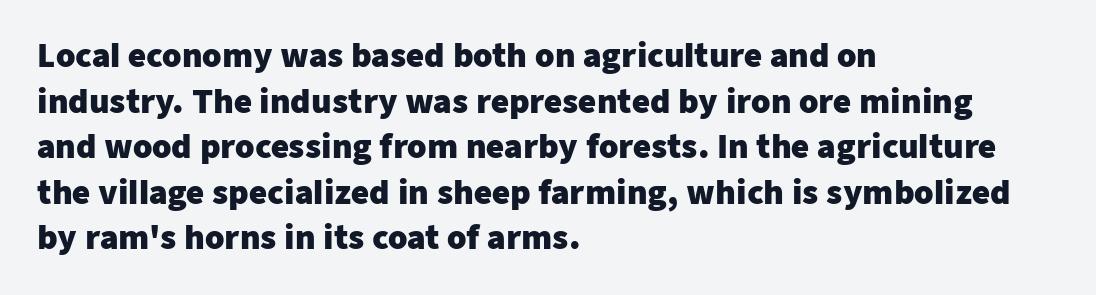
Q: Is the text bold? A: Yes.
Q: Is the text italic (slanted)? A: No, it is upright.
Q: Is the typeface a serif or a sans-serif typeface? A: Sans-serif.
Q: Is the text underlined? A: No.
Q: How is the paragraph aligned? A: Left-aligned.
Q: Is the spacing between letters normal or unusually wide? A: Normal.
Q: Is the spacing between lines tight, normal or loose? A: Normal.
Q: Width (condensed, normal, or wide)? A: Normal.
Q: Stroke contrast? A: Low.
Q: x-height? A: Medium.
Q: Monospaced? A: No.
